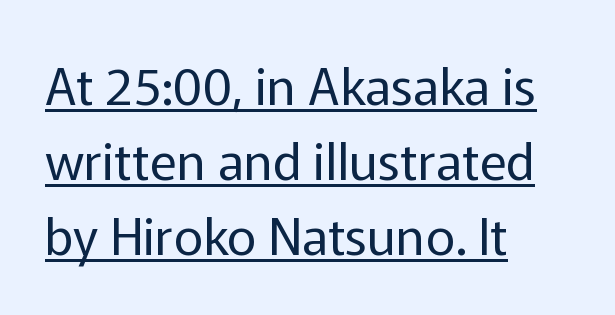
Nobody touched the tracking dial on this one. The rag falls on the right side of this text block. The lettering is marked with a stroke running underneath it. Style check: upright. The passage shown is typed in a proportional face where columns would drift.
